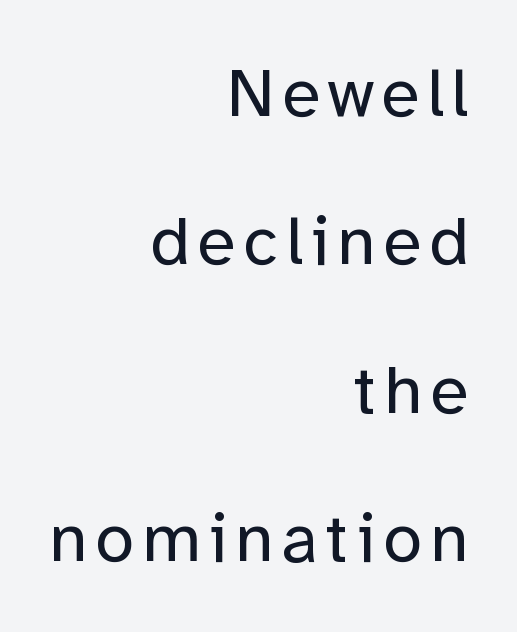
Q: Is the text bold? A: No.
Q: Is the text italic (slanted)? A: No, it is upright.
Q: Is the typeface a serif or a sans-serif typeface? A: Sans-serif.
Q: Is the text underlined? A: No.
Q: How is the paragraph aligned? A: Right-aligned.
Q: Is the spacing between lines tight, normal or loose? A: Loose.
Q: Width (condensed, normal, or wide)? A: Normal.
Q: Stroke contrast? A: Low.
Q: x-height? A: Medium.
Q: Monospaced? A: No.
